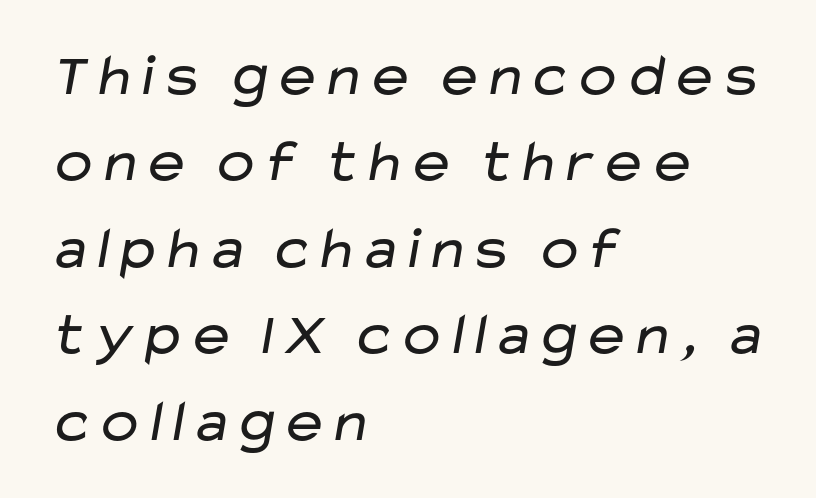
This block has exactly the height ordinary leading produces. Visually the block forms a straight wall on the left and a jagged coastline on the right. Rule under the text: the space is simply empty. Students, note that the glyphs here touch the page at normal intervals. A quiet, ordinary-to-light weight characterises the typeface.
